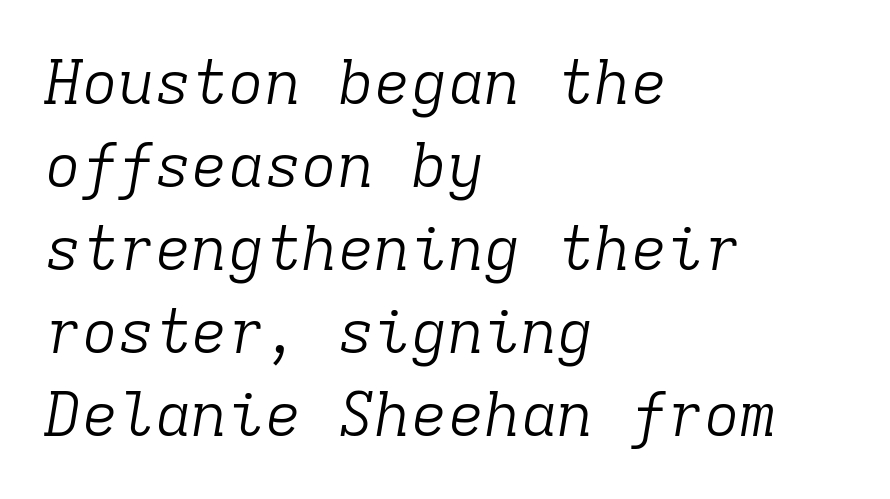
{"serif": "yes", "italic": "yes", "lean": "right", "slant_degrees": 9, "bold": "no", "weight": "light", "width": "normal", "stroke_contrast": "low", "x_height": "medium", "monospaced": "yes", "underline": "no", "align": "left", "line_spacing": "normal", "line_spacing_ratio": 1.36, "letter_spacing": "normal", "letter_spacing_em": 0.0, "glyph_px": 61}
